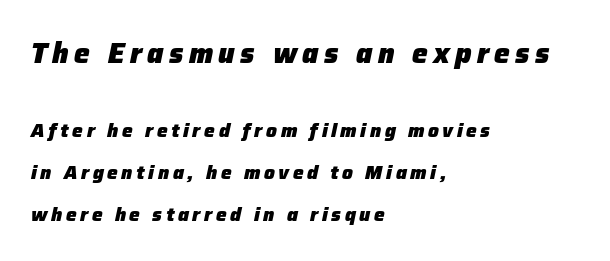
Students, this is bold: see how much ink each stroke carries. In terms of leading, this rendering errs on the spacious side. Looks like regular typesetting: each glyph gets only the width it needs. The strip under each line holds only bare page. Scale decreases going downward across the two blocks.
